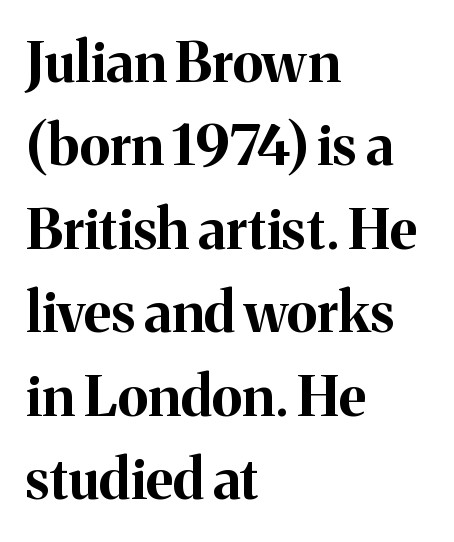
Q: Is the text bold? A: Yes.
Q: Is the text italic (slanted)? A: No, it is upright.
Q: Is the typeface a serif or a sans-serif typeface? A: Serif.
Q: Is the text underlined? A: No.
Q: How is the paragraph aligned? A: Left-aligned.
Q: Is the spacing between letters normal or unusually wide? A: Normal.
Q: Is the spacing between lines tight, normal or loose? A: Normal.
Q: Width (condensed, normal, or wide)? A: Normal.
Q: Stroke contrast? A: Medium.
Q: x-height? A: Medium.
Q: Monospaced? A: No.
